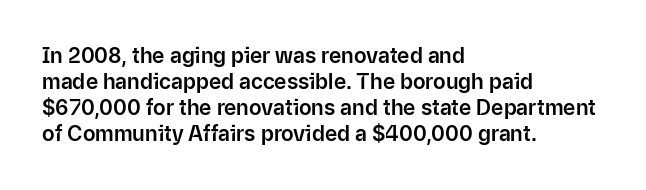
Q: Is the text italic (slanted)? A: No, it is upright.
Q: Is the text underlined? A: No.
Q: How is the paragraph aligned? A: Left-aligned.
Q: Is the spacing between letters normal or unusually wide? A: Normal.
